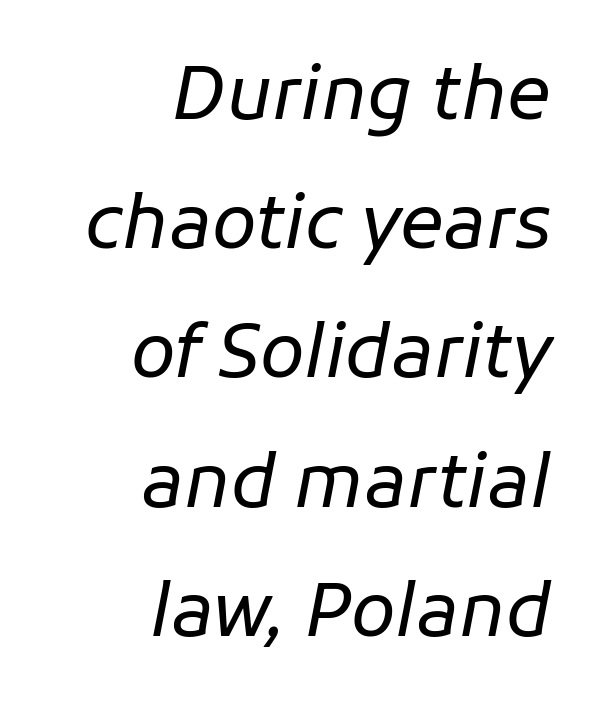
Q: Is the text bold? A: No.
Q: Is the text italic (slanted)? A: Yes, it leans right by about 11 degrees.
Q: Is the text underlined? A: No.
Q: How is the paragraph aligned? A: Right-aligned.
Q: Is the spacing between letters normal or unusually wide? A: Normal.
Q: Width (condensed, normal, or wide)? A: Normal.
Q: Stroke contrast? A: Low.
Q: x-height? A: Medium.
Q: Monospaced? A: No.
